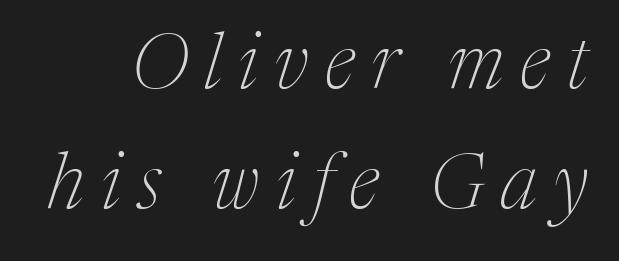
The rendering uses natural spacing where letterforms have individual widths. These lines sit exactly where default settings would place them. Honestly, there is no underline to notice here at all. Characters follow at a spacing far wider than the type designer built in.
